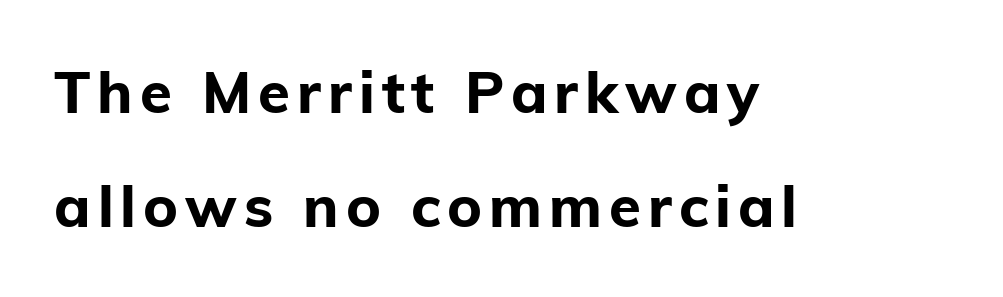
{"serif": "no", "italic": "no", "bold": "yes", "weight": "bold", "width": "normal", "stroke_contrast": "low", "x_height": "medium", "monospaced": "no", "underline": "no", "align": "left", "line_spacing": "loose", "line_spacing_ratio": 1.97, "glyph_px": 58}
